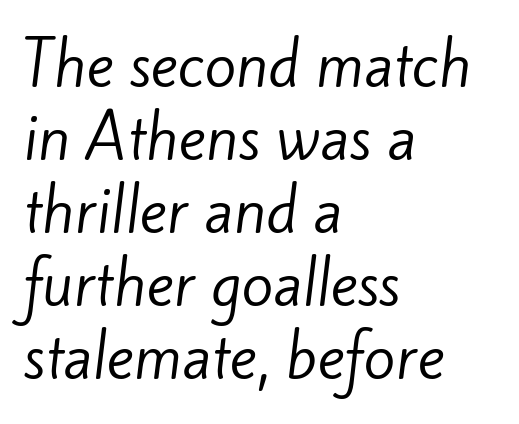
{"serif": "no", "bold": "no", "weight": "regular", "width": "normal", "stroke_contrast": "low", "x_height": "small", "monospaced": "no", "underline": "no", "align": "left", "line_spacing": "normal", "line_spacing_ratio": 1.26, "letter_spacing": "normal", "letter_spacing_em": 0.0, "glyph_px": 58}
